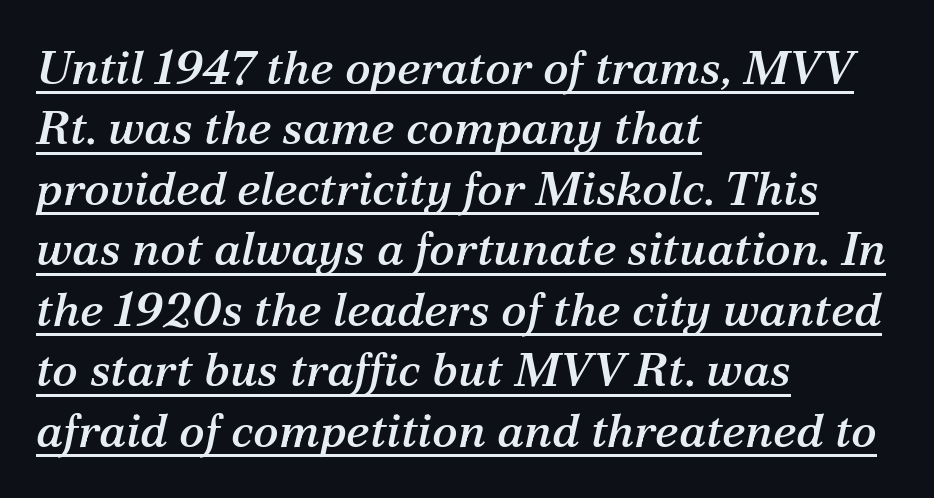
Q: Is the text italic (slanted)? A: Yes, it leans right by about 12 degrees.
Q: Is the typeface a serif or a sans-serif typeface? A: Serif.
Q: Is the text underlined? A: Yes.
Q: How is the paragraph aligned? A: Left-aligned.
Q: Is the spacing between letters normal or unusually wide? A: Normal.
Q: Is the spacing between lines tight, normal or loose? A: Normal.
Q: Width (condensed, normal, or wide)? A: Normal.
Q: Stroke contrast? A: Medium.
Q: x-height? A: Medium.
Q: Monospaced? A: No.
